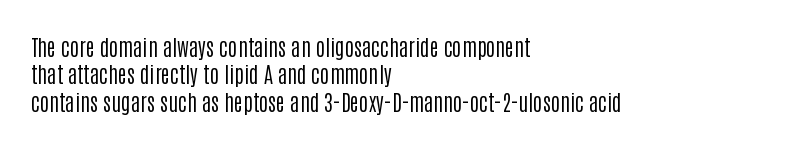
{"italic": "no", "bold": "no", "underline": "no", "align": "left", "line_spacing_ratio": 1.24, "letter_spacing": "normal", "letter_spacing_em": 0.0, "glyph_px": 22}
